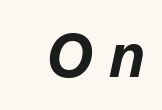
Q: Is the text bold? A: Yes.
Q: Is the text italic (slanted)? A: Yes, it leans right by about 12 degrees.
Q: Is the text underlined? A: No.
Q: Is the spacing between letters normal or unusually wide? A: Unusually wide.
Q: Width (condensed, normal, or wide)? A: Normal.
Q: Stroke contrast? A: Low.
Q: x-height? A: Medium.
Q: Monospaced? A: No.
